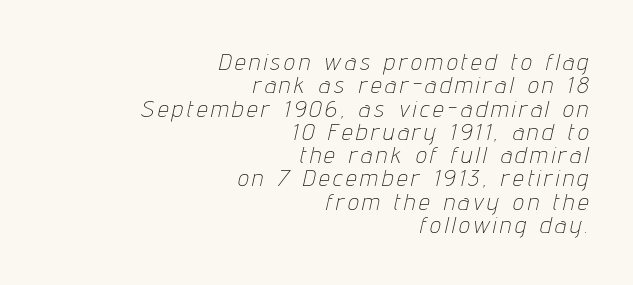
The image shows 24 px text type, italic (leaning right); set right-aligned, tight line spacing (0.97x), not underlined.
